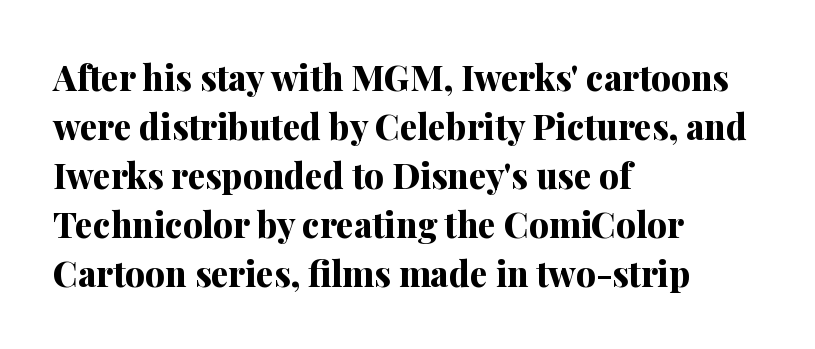
Q: Is the text bold? A: Yes.
Q: Is the text italic (slanted)? A: No, it is upright.
Q: Is the typeface a serif or a sans-serif typeface? A: Serif.
Q: Is the text underlined? A: No.
Q: How is the paragraph aligned? A: Left-aligned.
Q: Is the spacing between letters normal or unusually wide? A: Normal.
Q: Is the spacing between lines tight, normal or loose? A: Normal.
Q: Width (condensed, normal, or wide)? A: Normal.
Q: Stroke contrast? A: Medium.
Q: x-height? A: Medium.
Q: Monospaced? A: No.
